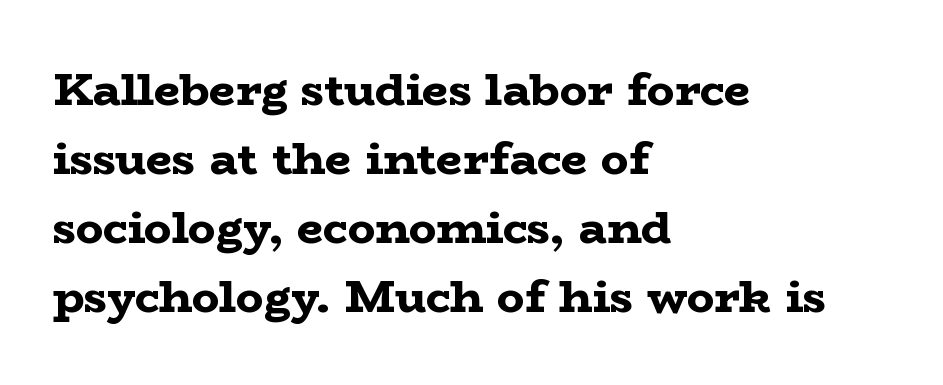
{"serif": "yes", "italic": "no", "bold": "yes", "weight": "bold", "width": "wide", "stroke_contrast": "low", "x_height": "medium", "monospaced": "no", "underline": "no", "align": "left", "line_spacing": "normal", "line_spacing_ratio": 1.5, "letter_spacing": "normal", "letter_spacing_em": 0.0, "glyph_px": 46}
